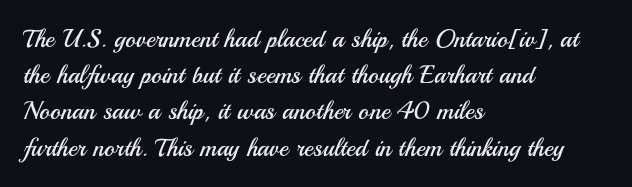
Q: Is the text bold? A: No.
Q: Is the text italic (slanted)? A: Yes.
Q: Is the text underlined? A: No.
Q: How is the paragraph aligned? A: Left-aligned.
Q: Is the spacing between letters normal or unusually wide? A: Normal.
Q: Is the spacing between lines tight, normal or loose? A: Normal.
